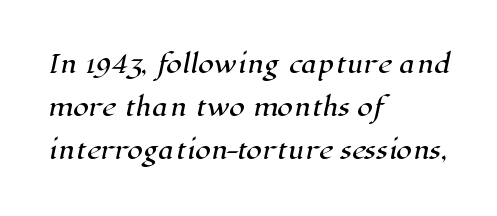
The gap between lines stays unmarked. Caption: standard tracking, unaltered. The compositor pushed each line to the left boundary.
